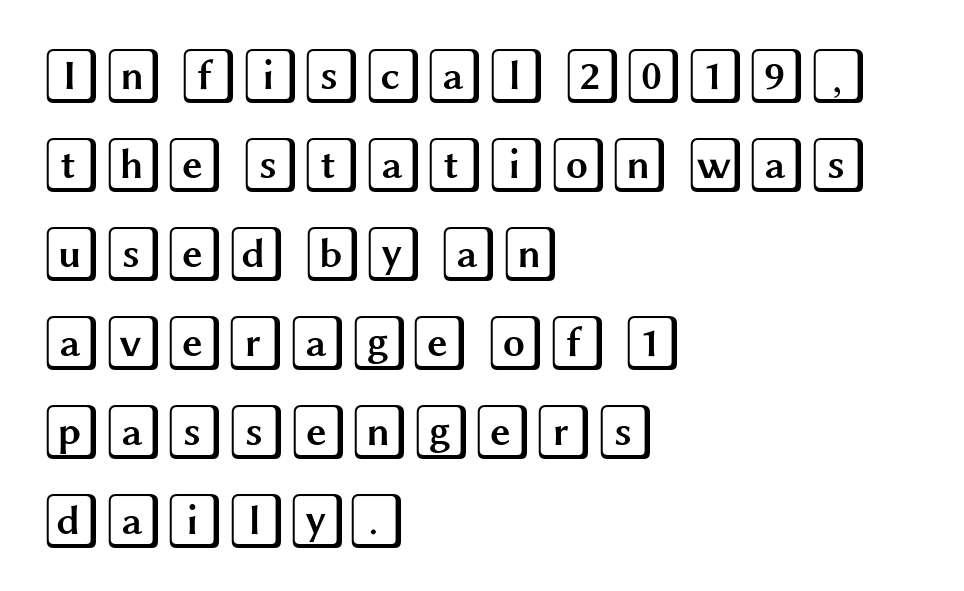
{"italic": "no", "width": "wide", "x_height": "large", "underline": "no", "align": "left", "line_spacing": "normal", "line_spacing_ratio": 1.59, "letter_spacing": "normal", "letter_spacing_em": 0.0, "glyph_px": 56}
